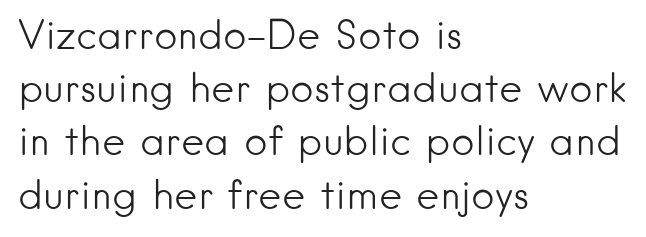
The image shows 40 px light sans-serif type, upright; set left-aligned, normal line spacing (1.33x), normal letter spacing, not underlined; low stroke contrast and a small x-height.
